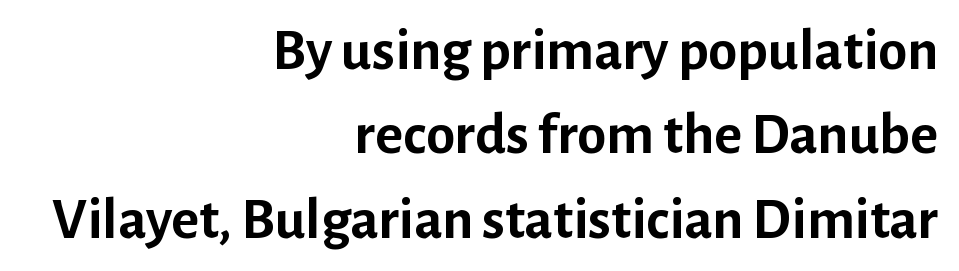
Q: Is the text bold? A: Yes.
Q: Is the text italic (slanted)? A: No, it is upright.
Q: Is the typeface a serif or a sans-serif typeface? A: Sans-serif.
Q: Is the text underlined? A: No.
Q: How is the paragraph aligned? A: Right-aligned.
Q: Is the spacing between letters normal or unusually wide? A: Normal.
Q: Is the spacing between lines tight, normal or loose? A: Normal.
Q: Width (condensed, normal, or wide)? A: Normal.
Q: Stroke contrast? A: Low.
Q: x-height? A: Medium.
Q: Monospaced? A: No.
